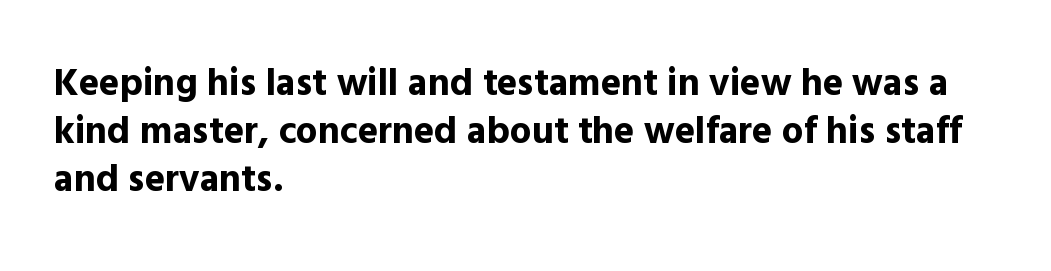
Type style note: lacks serifs. Check the space under the baseline: it is left empty. Heavy, bold letterforms. If you drew a ruler down the left edge, every line would touch it. In terms of leading, this rendering sits right in the middle. The line texture is even and compact thanks to regular tracking.
